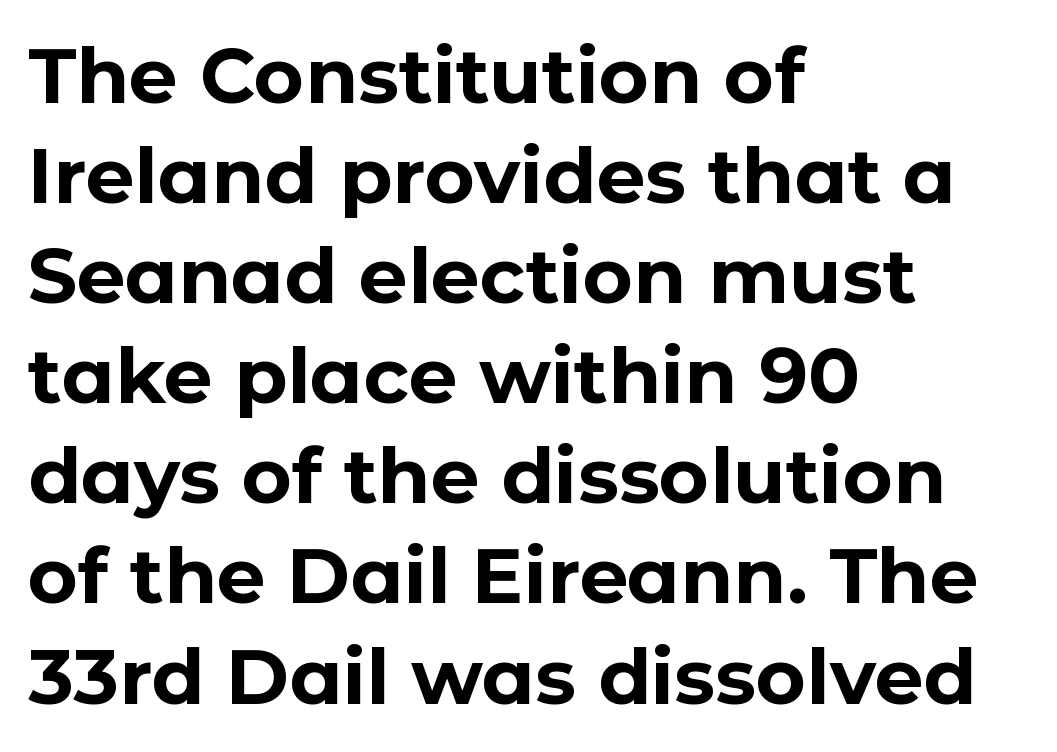
The image shows 77 px bold sans-serif type, upright; set left-aligned, normal line spacing (1.3x), normal letter spacing, not underlined; low stroke contrast and a medium x-height.
